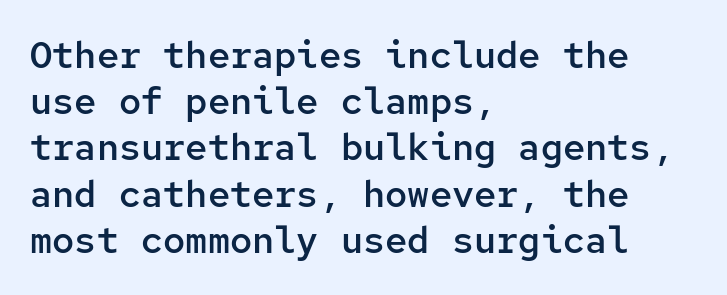
{"serif": "no", "italic": "no", "bold": "semi", "weight": "semibold", "width": "normal", "stroke_contrast": "low", "x_height": "medium", "monospaced": "yes", "underline": "no", "align": "left", "line_spacing": "normal", "line_spacing_ratio": 1.25, "letter_spacing": "normal", "letter_spacing_em": 0.0, "glyph_px": 37}
